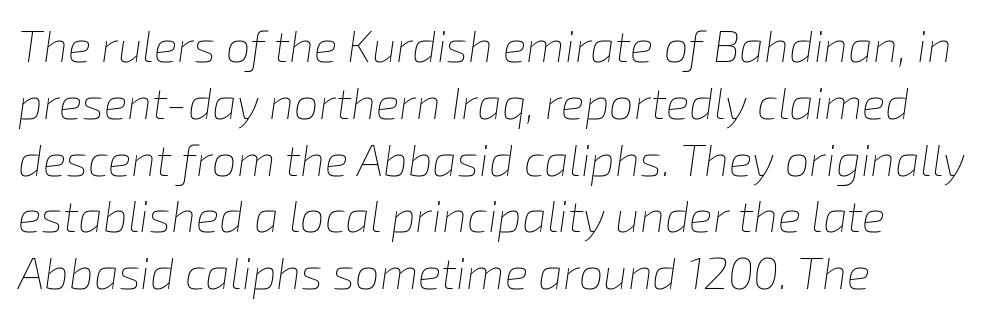
The image shows 44 px thin type, italic (leaning right); set left-aligned, normal line spacing (1.29x), normal letter spacing, not underlined; low stroke contrast and a medium x-height.
